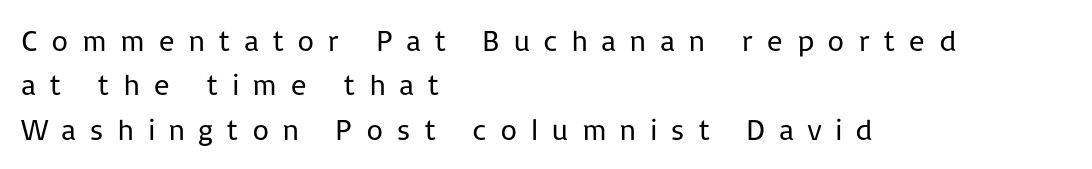
Q: Is the text bold? A: No.
Q: Is the text italic (slanted)? A: No, it is upright.
Q: Is the typeface a serif or a sans-serif typeface? A: Sans-serif.
Q: Is the text underlined? A: No.
Q: How is the paragraph aligned? A: Left-aligned.
Q: Is the spacing between letters normal or unusually wide? A: Unusually wide.
Q: Is the spacing between lines tight, normal or loose? A: Normal.
Q: Width (condensed, normal, or wide)? A: Normal.
Q: Stroke contrast? A: Low.
Q: x-height? A: Medium.
Q: Monospaced? A: No.
